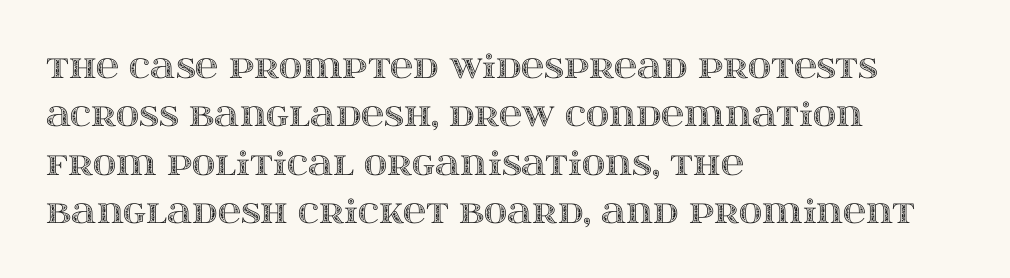
{"italic": "no", "width": "wide", "x_height": "large", "monospaced": "no", "underline": "no", "align": "left", "line_spacing": "normal", "line_spacing_ratio": 1.51, "letter_spacing": "normal", "letter_spacing_em": 0.0, "glyph_px": 32}
